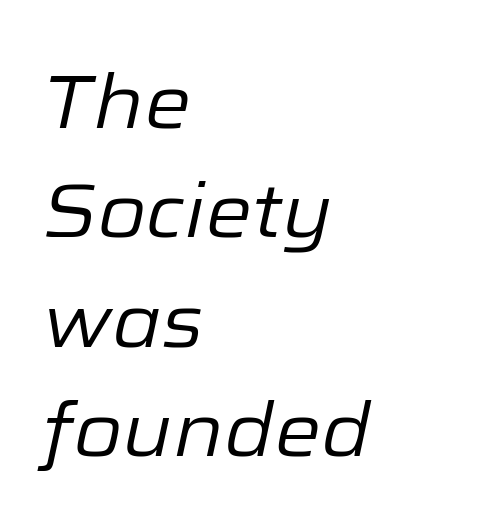
The passage shown is typed in a proportional face where columns would drift. The rendering anchors every line to the left-hand side. Students, observe: this is what conventionally led text looks like. Just letters on the line, the space beneath them empty. Italic? Definitely — the glyphs are oblique. Nobody touched the tracking dial on this one.
